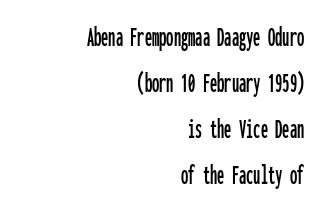
Q: Is the text italic (slanted)? A: No, it is upright.
Q: Is the typeface a serif or a sans-serif typeface? A: Sans-serif.
Q: Is the text underlined? A: No.
Q: How is the paragraph aligned? A: Right-aligned.
Q: Is the spacing between letters normal or unusually wide? A: Normal.
Q: Is the spacing between lines tight, normal or loose? A: Normal.
Q: Width (condensed, normal, or wide)? A: Condensed.
Q: Stroke contrast? A: Low.
Q: x-height? A: Medium.
Q: Monospaced? A: Yes.
